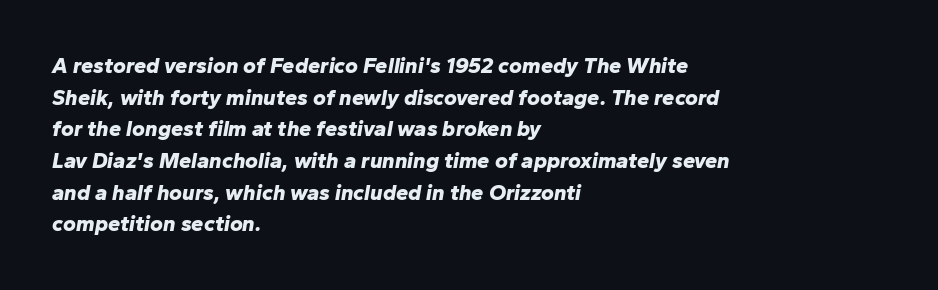
{"italic": "yes", "lean": "right", "slant_degrees": 10, "bold": "yes", "underline": "no", "align": "left", "line_spacing": "normal", "line_spacing_ratio": 1.44, "letter_spacing": "normal", "letter_spacing_em": 0.0, "glyph_px": 22}
